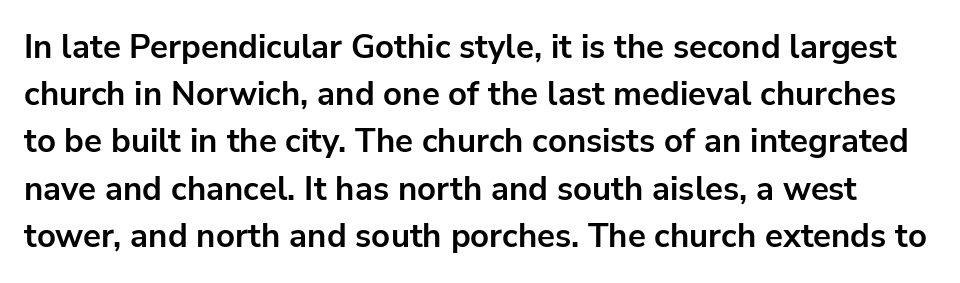
The image shows 33 px bold sans-serif type, upright; set normal line spacing (1.43x), normal letter spacing, not underlined; low stroke contrast and a medium x-height.
